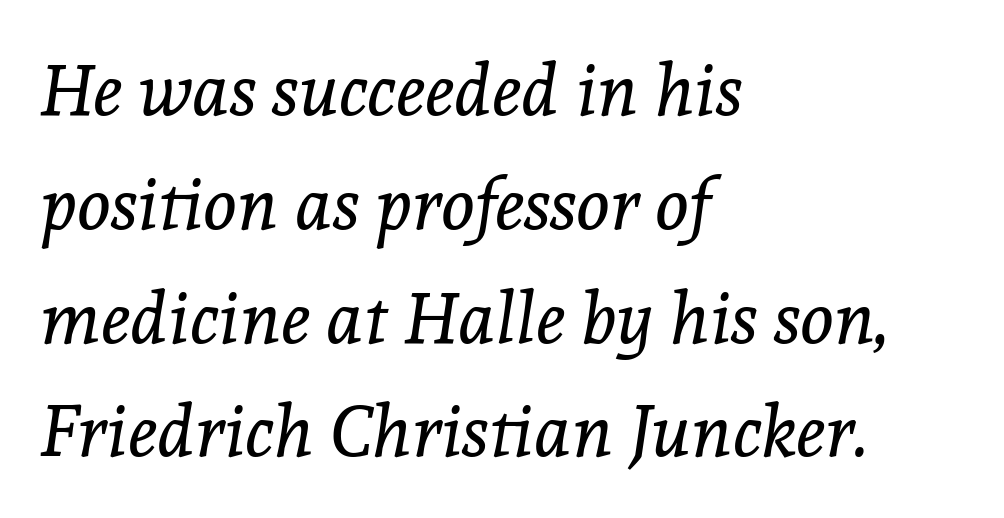
Characters are canted at an angle relative to the baseline's perpendicular. Looks like regular typesetting: each glyph gets only the width it needs. Examine the stroke ends and you'll spot serifs. No extra tracking has been applied to these lines. The paragraph has a hard left edge and a soft right edge. Students, observe: this is what conventionally led text looks like.
